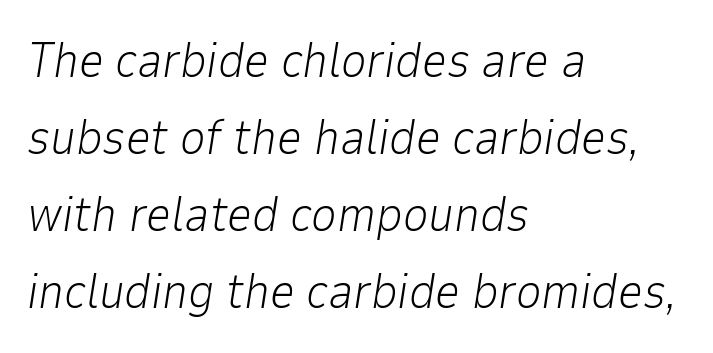
{"italic": "yes", "lean": "right", "slant_degrees": 9, "bold": "no", "weight": "light", "width": "normal", "stroke_contrast": "low", "x_height": "medium", "monospaced": "no", "underline": "no", "align": "left", "line_spacing": "normal", "line_spacing_ratio": 1.57, "letter_spacing": "normal", "letter_spacing_em": 0.0, "glyph_px": 49}
